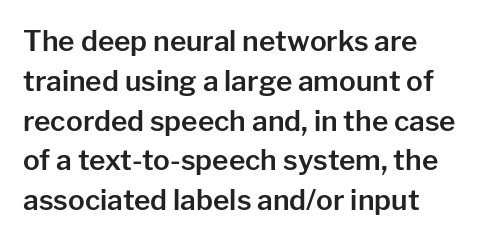
These lines were composed using upright roman letters. What stands out about the letter spacing? Nothing — it is the standard amount. A bare baseline throughout the passage. Are there feet on the stems? There aren't — it's a sans.
